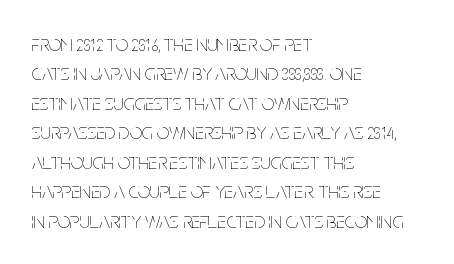
Q: Is the text bold? A: No.
Q: Is the text italic (slanted)? A: No, it is upright.
Q: Is the text underlined? A: No.
Q: How is the paragraph aligned? A: Left-aligned.
Q: Is the spacing between letters normal or unusually wide? A: Normal.
Q: Is the spacing between lines tight, normal or loose? A: Normal.
